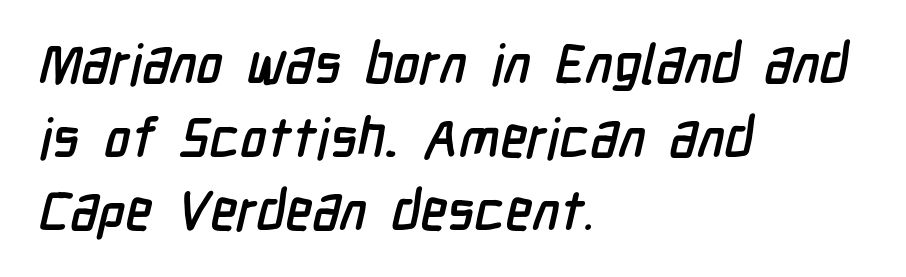
Tracking here is standard; glyphs follow each other at the usual distance. Clear beneath every line of the passage. Leading matches the norm, producing a regular column. Think of a printed novel: that variable character pitch is what you see here. Left-aligned paragraph, ragged on the right. Check where the strokes stop: nothing finishes them off — pure sans.
